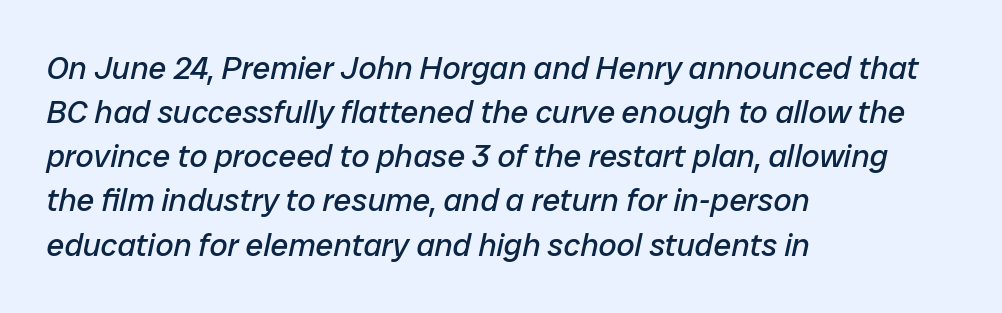
Q: Is the text bold? A: No.
Q: Is the text italic (slanted)? A: Yes, it leans right by about 12 degrees.
Q: Is the text underlined? A: No.
Q: How is the paragraph aligned? A: Left-aligned.
Q: Is the spacing between letters normal or unusually wide? A: Normal.
Q: Is the spacing between lines tight, normal or loose? A: Normal.
Q: Width (condensed, normal, or wide)? A: Normal.
Q: Stroke contrast? A: Low.
Q: x-height? A: Medium.
Q: Monospaced? A: No.
